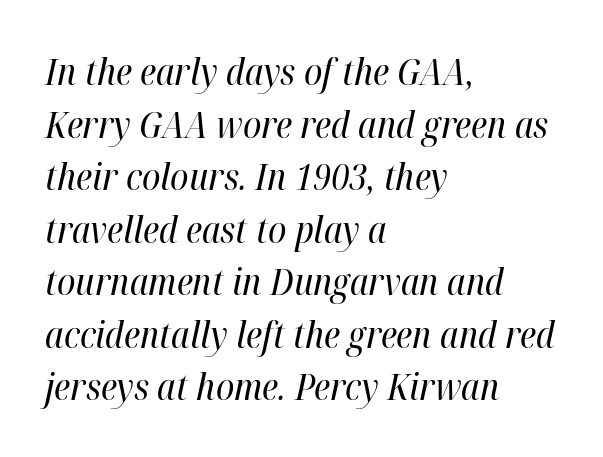
Notice how the stems are inclined rather than vertical — that's the hallmark of italics. Spacing between characters is what you'd get straight out of the box. In CSS terms this would be text-align: left. Type without underlining. How would I describe the line gaps? Plain and ordinary.
